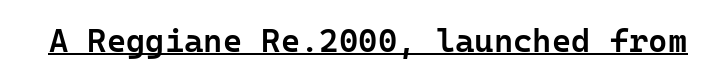
The image shows 33 px semibold sans-serif type, upright; set normal letter spacing, underlined; low stroke contrast and a medium x-height.
